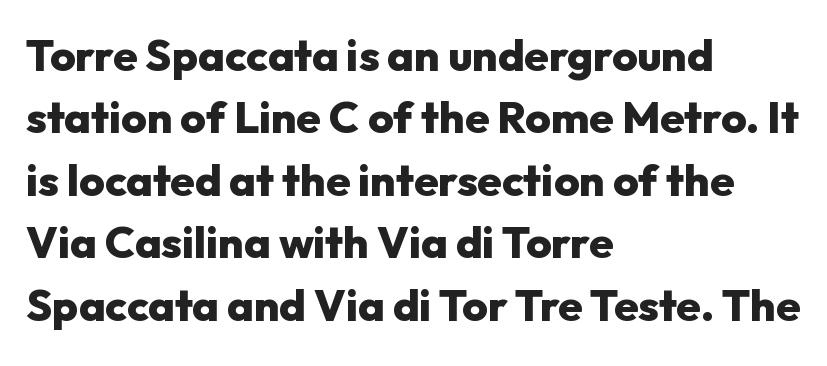
The image shows 44 px heavy sans-serif type, upright; set left-aligned, normal line spacing (1.42x), normal letter spacing, not underlined; low stroke contrast and a medium x-height.
